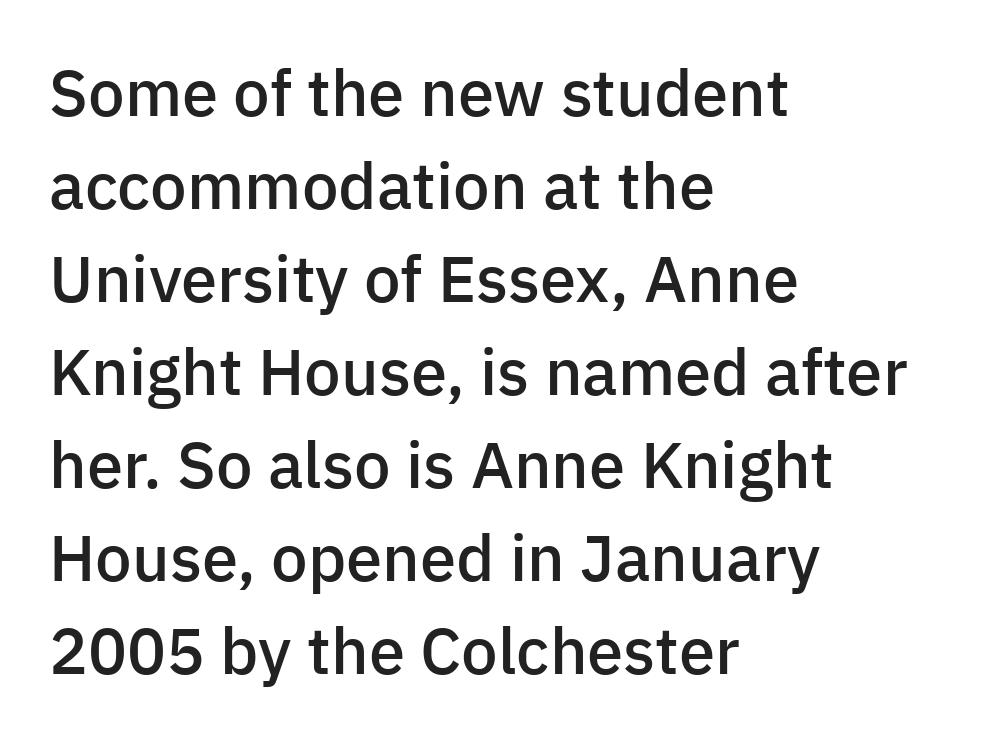
The image shows 65 px semibold sans-serif type, upright; set left-aligned, normal line spacing (1.43x), normal letter spacing, not underlined; low stroke contrast and a medium x-height.
